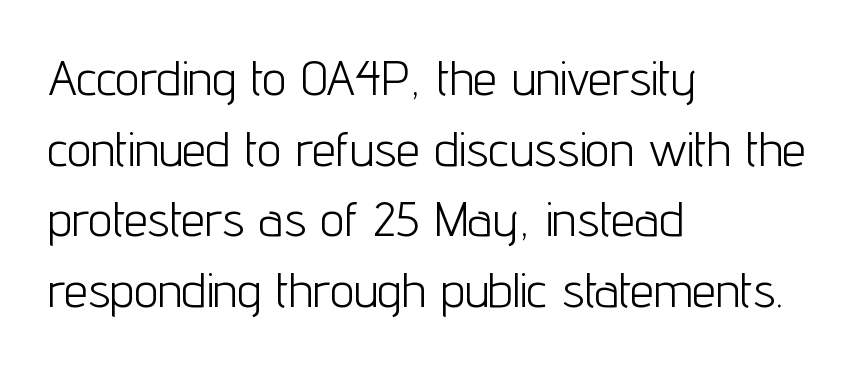
{"serif": "no", "italic": "no", "bold": "no", "weight": "light", "width": "condensed", "stroke_contrast": "low", "x_height": "medium", "monospaced": "no", "underline": "no", "align": "left", "line_spacing": "normal", "line_spacing_ratio": 1.47, "letter_spacing": "normal", "letter_spacing_em": 0.0, "glyph_px": 48}
